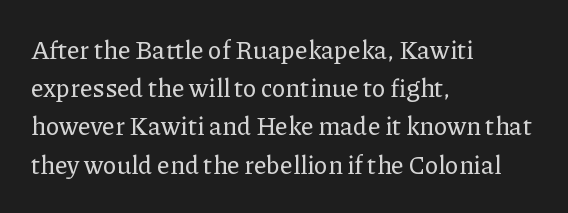
The image shows 25 px text type, upright; set left-aligned, normal line spacing (1.53x), normal letter spacing, not underlined.
